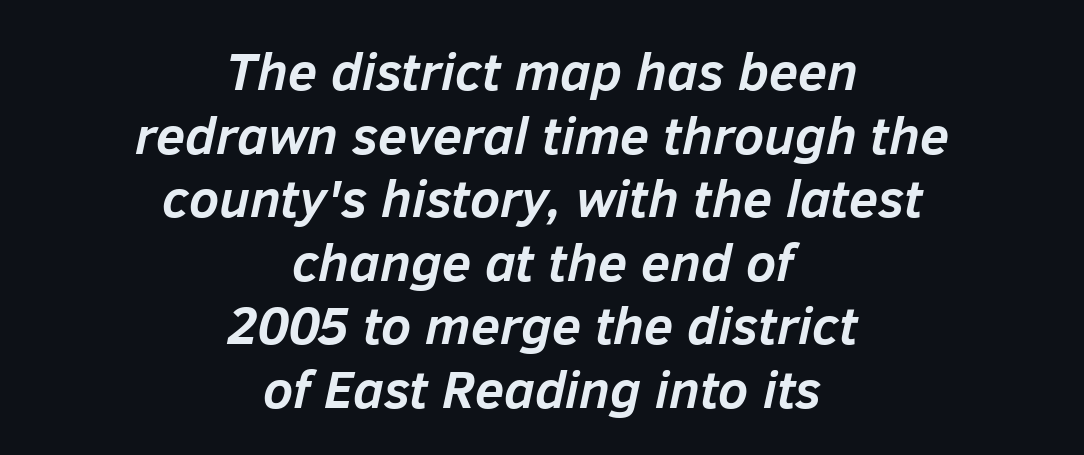
Short and long lines alike share a common midpoint. Heavy, bold letterforms. Descenders hang freely into open space. Here the designer chose a conventional face with non-uniform glyph widths. The glyphs look as if they've been sheared to an angle.
